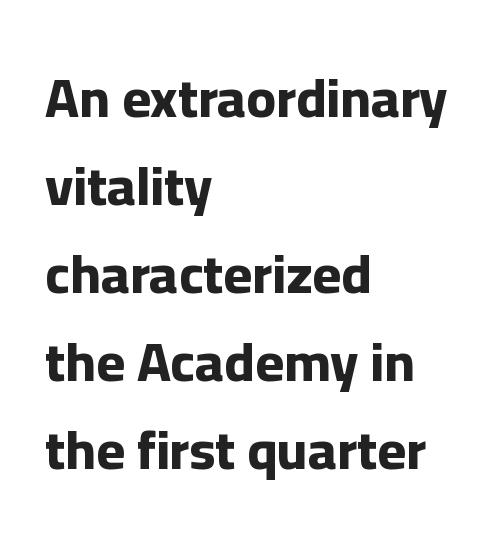
The image shows 55 px bold sans-serif type, upright; set left-aligned, normal line spacing (1.6x), normal letter spacing, not underlined; low stroke contrast and a medium x-height.
